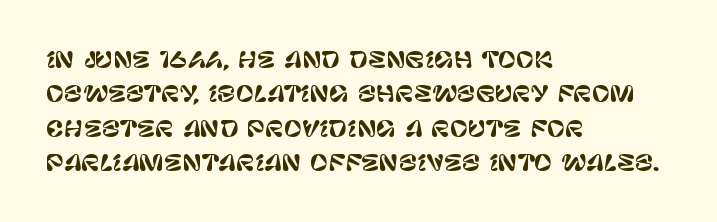
Q: Is the text italic (slanted)? A: Yes.
Q: Is the text underlined? A: No.
Q: How is the paragraph aligned? A: Left-aligned.
Q: Is the spacing between letters normal or unusually wide? A: Normal.
Q: Is the spacing between lines tight, normal or loose? A: Normal.
